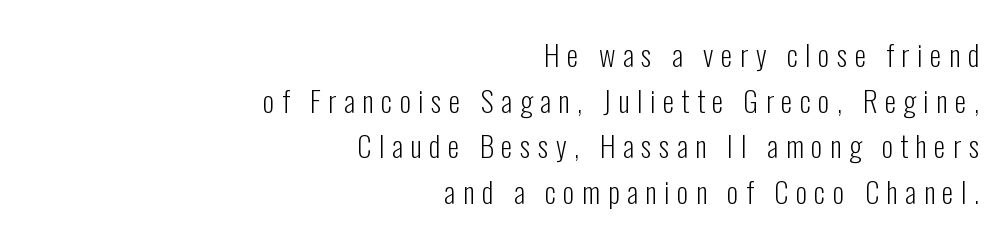
The font is comparable to plain body text, perhaps lighter. Which margin do the lines hug? The right one — the left edge is uneven. Line spacing here is normal. This is the regular roman posture of the typeface.
